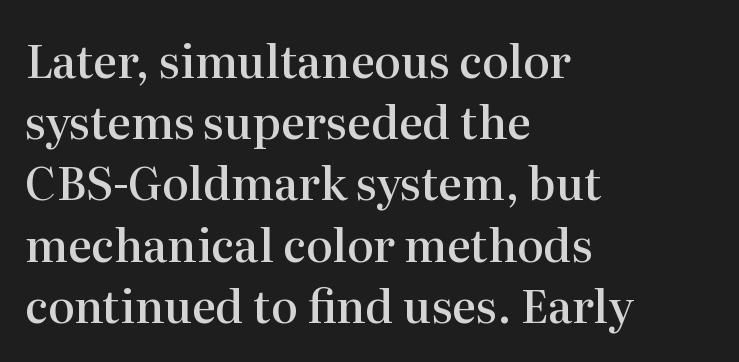
The image shows 45 px semibold serif type, upright; set left-aligned, normal line spacing (1.36x), normal letter spacing, not underlined; high stroke contrast and a medium x-height.
